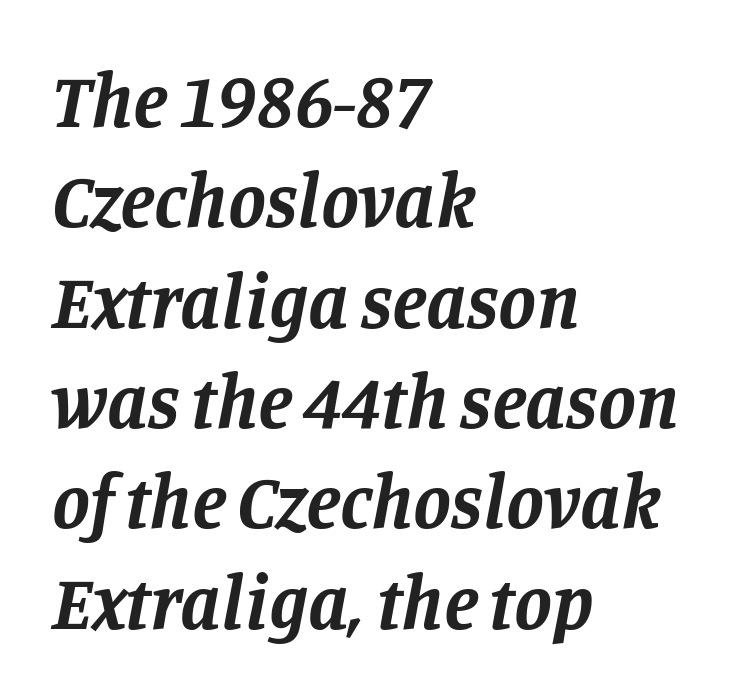
The image shows 76 px bold serif type, italic (leaning right); set left-aligned, normal line spacing (1.32x), normal letter spacing, not underlined; low stroke contrast and a large x-height.
